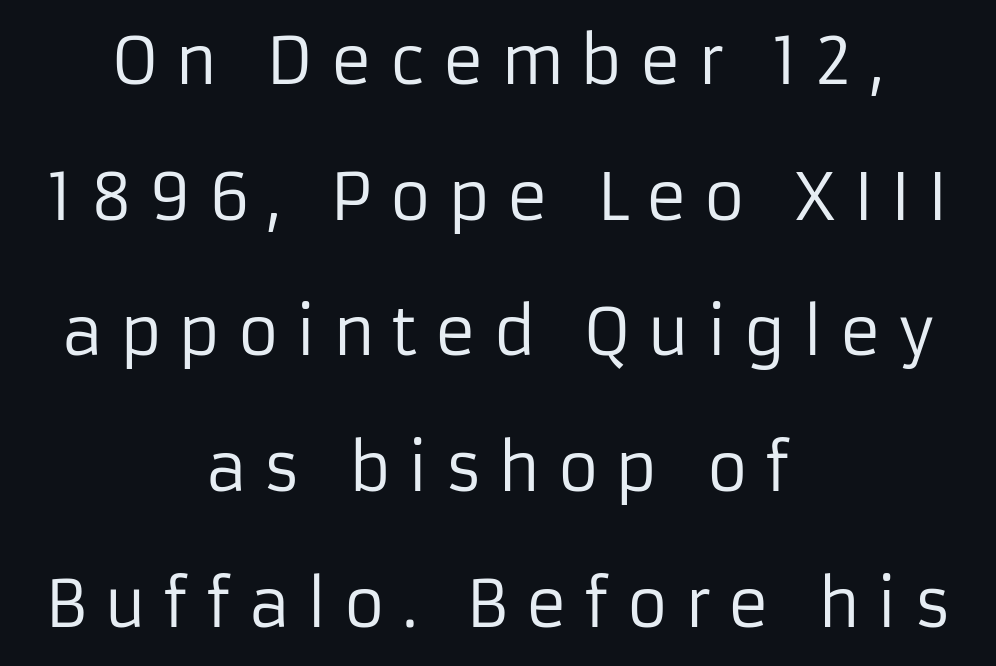
{"serif": "no", "italic": "no", "bold": "no", "weight": "regular", "width": "normal", "stroke_contrast": "low", "x_height": "medium", "monospaced": "no", "underline": "no", "align": "center", "line_spacing": "loose", "line_spacing_ratio": 2.12, "letter_spacing": "wide", "letter_spacing_em": 0.25, "glyph_px": 64}
